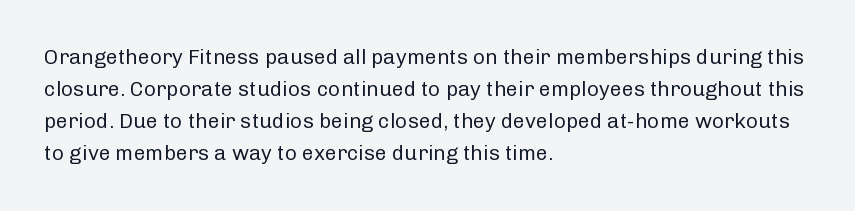
The image shows 21 px text type, upright; set left-aligned, normal line spacing (1.53x), normal letter spacing, not underlined.
